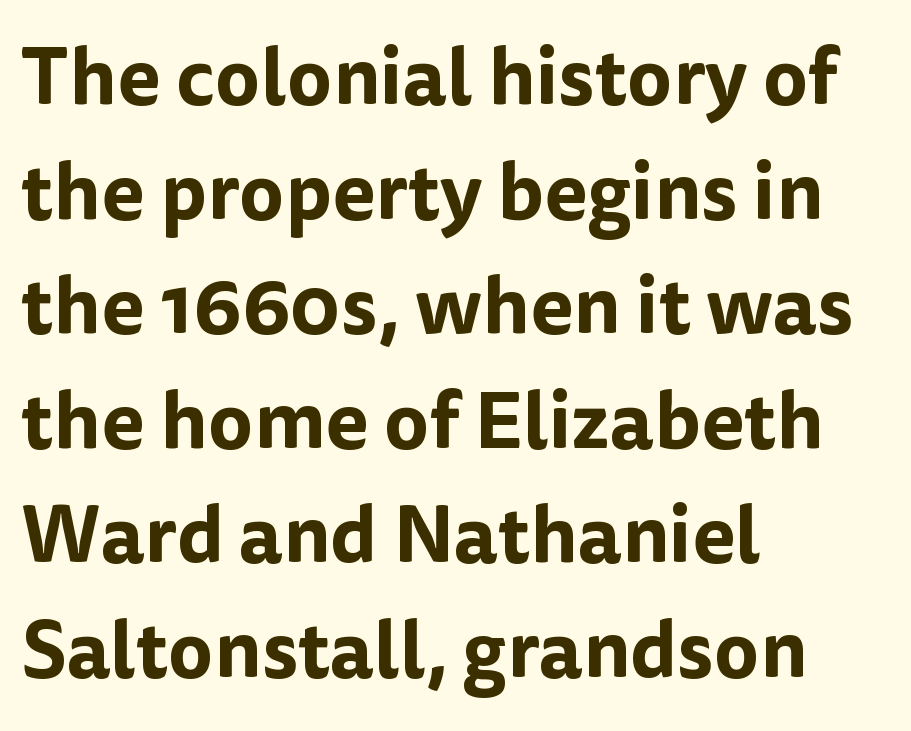
Descender tails drop into unmarked territory. Are there feet on the stems? There aren't — it's a sans. If you drew a ruler down the left edge, every line would touch it. Here the designer chose a conventional face with non-uniform glyph widths.
